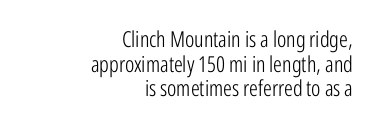
The typeface has the unassuming heft of standard copy or less. Descenders hang freely into open space. The lettering holds an erect, upright posture throughout. Where is the straight margin? On the right.
